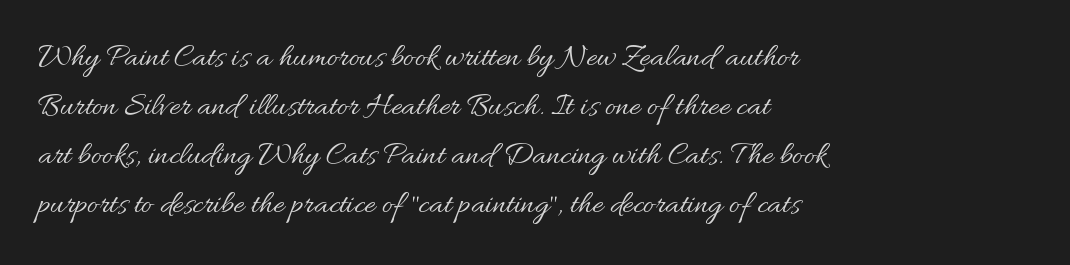
{"bold": "no", "weight": "regular", "width": "normal", "stroke_contrast": "medium", "x_height": "small", "monospaced": "no", "underline": "no", "align": "left", "line_spacing": "normal", "line_spacing_ratio": 1.48, "letter_spacing": "normal", "letter_spacing_em": 0.0, "glyph_px": 33}
